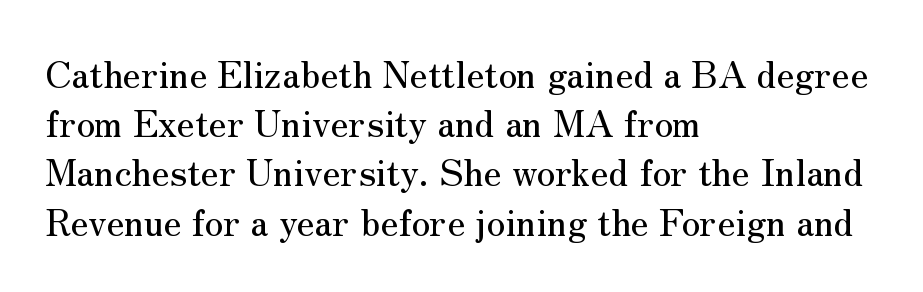
Q: Is the text italic (slanted)? A: No, it is upright.
Q: Is the typeface a serif or a sans-serif typeface? A: Serif.
Q: Is the text underlined? A: No.
Q: How is the paragraph aligned? A: Left-aligned.
Q: Is the spacing between letters normal or unusually wide? A: Normal.
Q: Is the spacing between lines tight, normal or loose? A: Normal.
Q: Width (condensed, normal, or wide)? A: Normal.
Q: Stroke contrast? A: Medium.
Q: x-height? A: Small.
Q: Monospaced? A: No.
